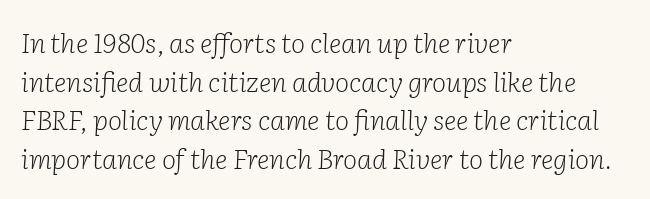
{"italic": "yes", "lean": "right", "slant_degrees": 2, "bold": "no", "underline": "no", "align": "left", "line_spacing": "normal", "line_spacing_ratio": 1.43, "letter_spacing": "normal", "letter_spacing_em": 0.0, "glyph_px": 27}
